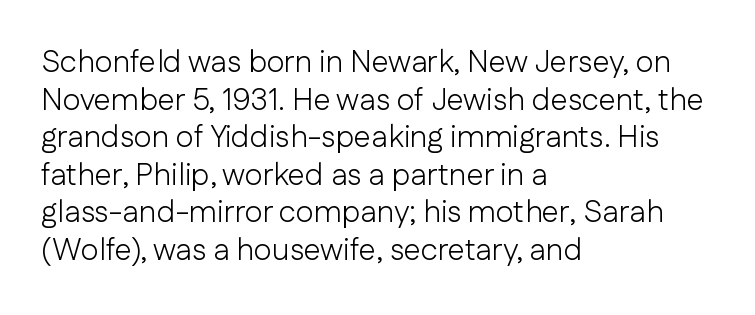
The image shows 31 px light sans-serif type, upright; set left-aligned, line spacing 1.21x, normal letter spacing, not underlined; low stroke contrast and a medium x-height.
